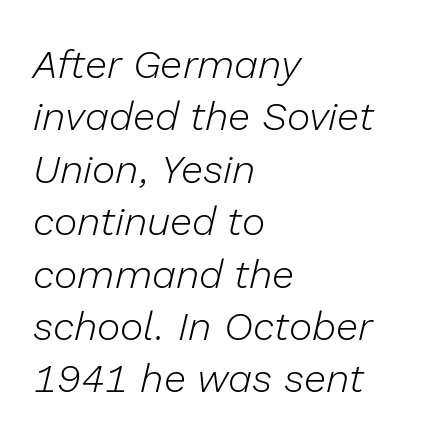
The image shows 40 px light type, italic (leaning right); set left-aligned, normal line spacing (1.31x), normal letter spacing, not underlined; low stroke contrast and a medium x-height.
